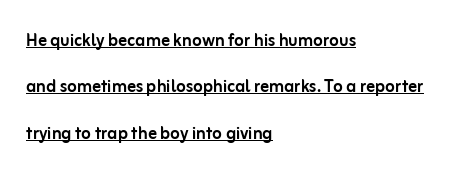
Posture: vertical. The rendering uses the underline text-decoration. The setting favours the left margin, as ordinary paragraphs usually do. These lines stand farther apart than default settings would place them.
